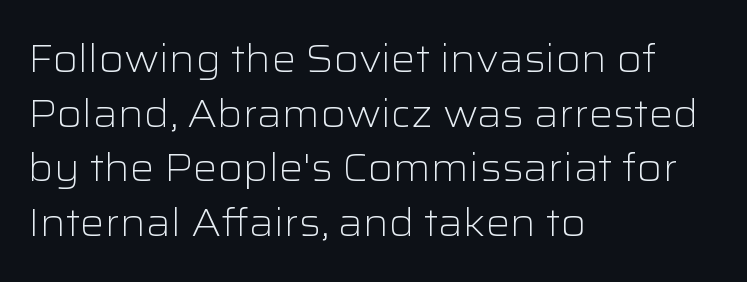
Q: Is the text bold? A: No.
Q: Is the text italic (slanted)? A: No, it is upright.
Q: Is the typeface a serif or a sans-serif typeface? A: Sans-serif.
Q: Is the text underlined? A: No.
Q: How is the paragraph aligned? A: Left-aligned.
Q: Is the spacing between letters normal or unusually wide? A: Normal.
Q: Is the spacing between lines tight, normal or loose? A: Normal.
Q: Width (condensed, normal, or wide)? A: Wide.
Q: Stroke contrast? A: Low.
Q: x-height? A: Medium.
Q: Monospaced? A: No.
